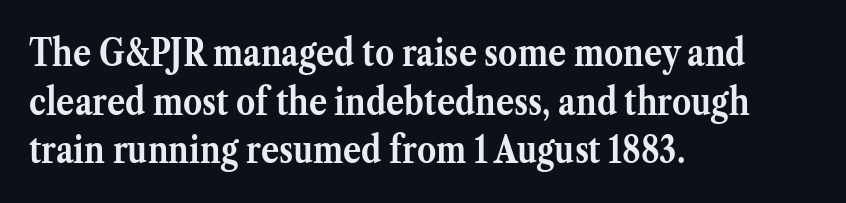
The image shows 38 px semibold serif type, upright; set left-aligned, normal line spacing (1.28x), normal letter spacing, not underlined; medium stroke contrast and a medium x-height.
